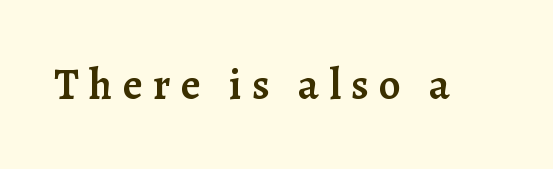
{"serif": "yes", "italic": "no", "bold": "semi", "weight": "semibold", "width": "normal", "stroke_contrast": "low", "x_height": "medium", "monospaced": "no", "underline": "no", "letter_spacing": "wide", "letter_spacing_em": 0.23, "glyph_px": 44}
